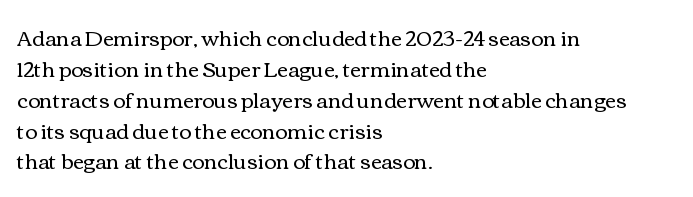
Q: Is the text bold? A: No.
Q: Is the text italic (slanted)? A: No, it is upright.
Q: Is the text underlined? A: No.
Q: How is the paragraph aligned? A: Left-aligned.
Q: Is the spacing between letters normal or unusually wide? A: Normal.
Q: Is the spacing between lines tight, normal or loose? A: Normal.
